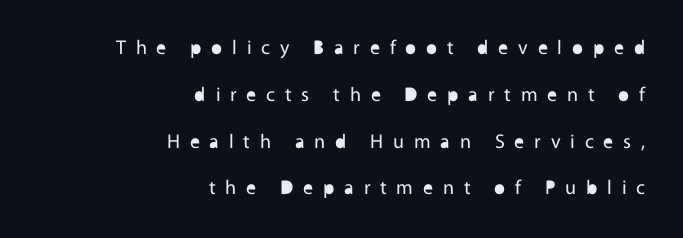
Q: Is the text bold? A: No.
Q: Is the text italic (slanted)? A: No, it is upright.
Q: Is the text underlined? A: No.
Q: How is the paragraph aligned? A: Right-aligned.
Q: Is the spacing between letters normal or unusually wide? A: Unusually wide.
Q: Is the spacing between lines tight, normal or loose? A: Loose.
